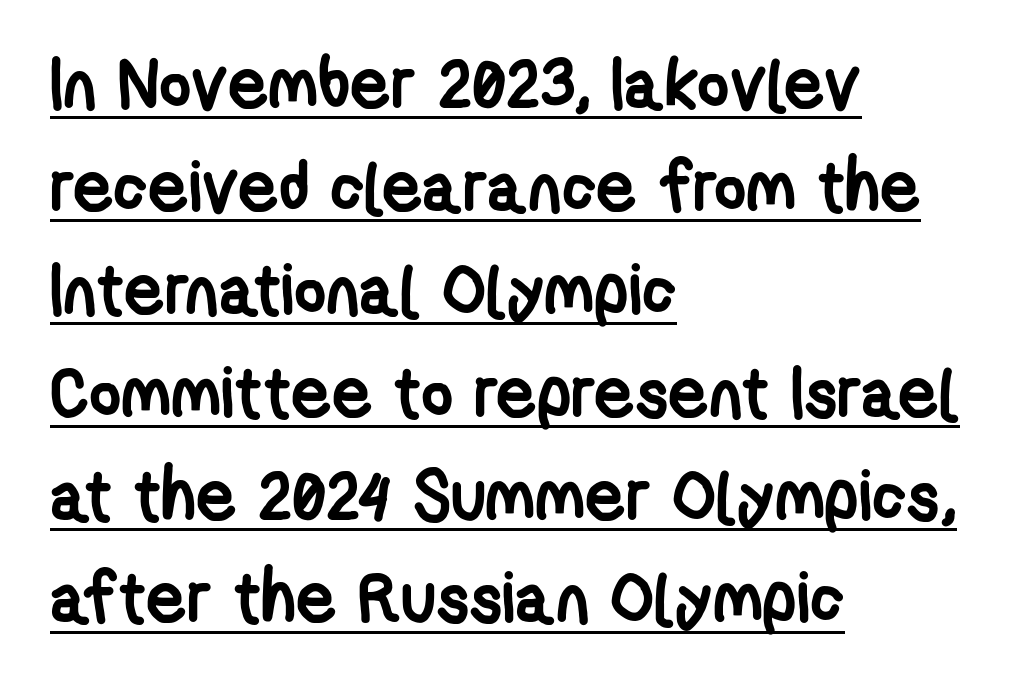
Every letter is thick-stroked: bold, no question. In terms of letterspacing, this is plain default setting. The letters advance in unequal steps, a hallmark of proportional type. To sum up the face: it is a sans, with no serifs.
